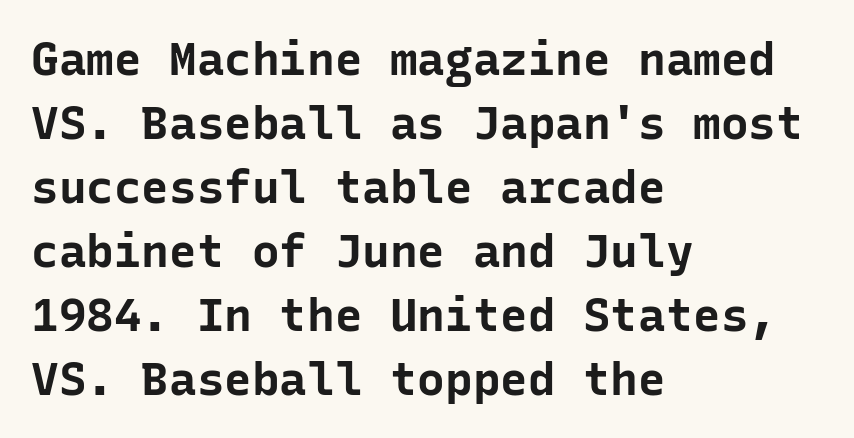
The image shows 46 px bold sans-serif type, upright, monospaced; set left-aligned, normal line spacing (1.39x), normal letter spacing, not underlined; low stroke contrast and a medium x-height.
